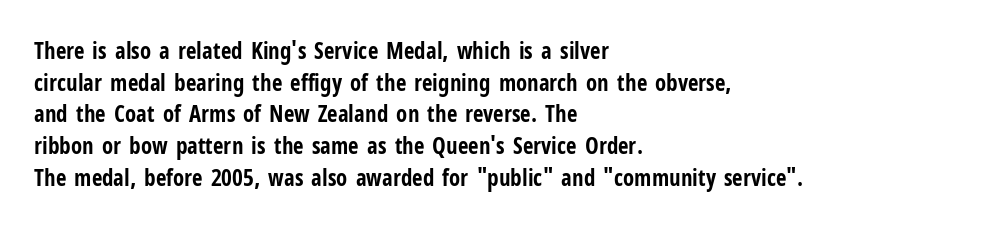
The image shows 23 px bold type, upright; set left-aligned, normal line spacing (1.38x), normal letter spacing, not underlined.
